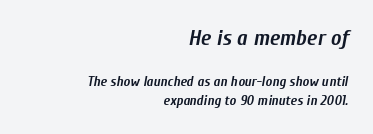
The image shows 22 px bold type, italic (leaning right); set right-aligned, normal line spacing (1.37x), normal letter spacing, not underlined; the first (top) block is 1.57x larger.
